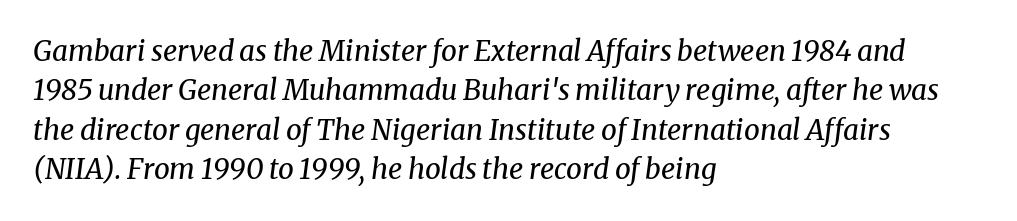
The rendering anchors every line to the left-hand side. Do the characters align in a grid? No, the font is proportional. The specimen reads as italic at a glance. The font is comparable to plain body text, perhaps lighter. This sample uses plain, unmodified letter spacing. Stroke terminals: seriffed.
